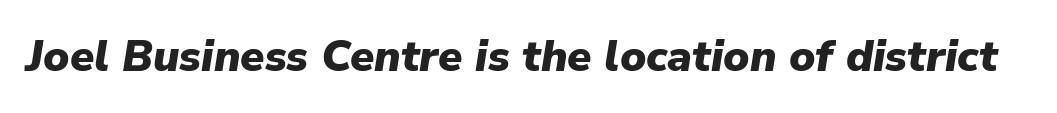
{"italic": "yes", "lean": "right", "slant_degrees": 9, "bold": "yes", "weight": "heavy", "width": "normal", "stroke_contrast": "low", "x_height": "medium", "monospaced": "no", "underline": "no", "letter_spacing": "normal", "letter_spacing_em": 0.0, "glyph_px": 44}
